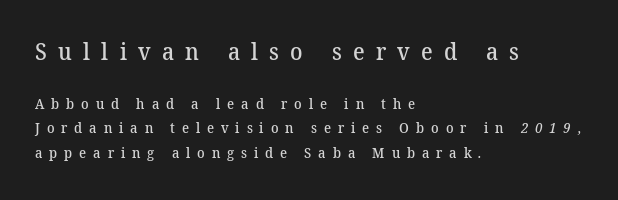
The image shows 23 px text type; set left-aligned, line spacing 1.75x, unusually wide letter spacing (+0.49 em), not underlined; the first (top) block is 1.64x larger.
